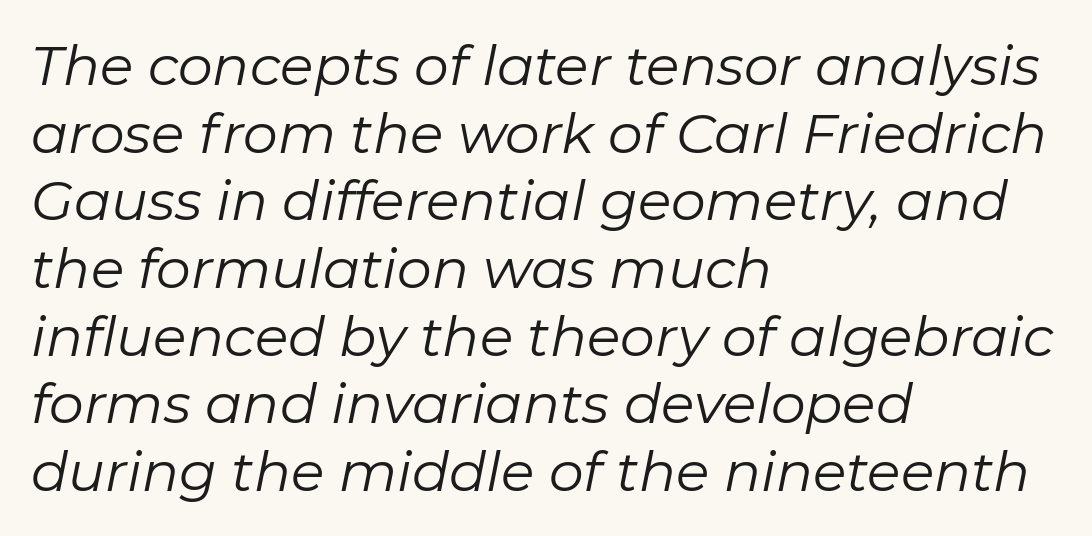
The image shows 55 px regular-weight type, italic (leaning right); set left-aligned, line spacing 1.23x, normal letter spacing, not underlined; low stroke contrast and a medium x-height.
